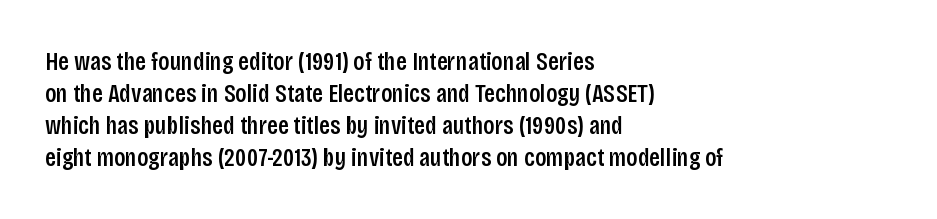
Q: Is the text bold? A: Semi-bold.
Q: Is the text italic (slanted)? A: No, it is upright.
Q: Is the text underlined? A: No.
Q: How is the paragraph aligned? A: Left-aligned.
Q: Is the spacing between letters normal or unusually wide? A: Normal.
